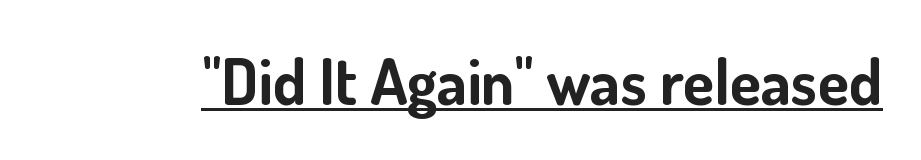
{"serif": "no", "italic": "no", "bold": "yes", "weight": "bold", "width": "normal", "stroke_contrast": "low", "x_height": "small", "monospaced": "no", "underline": "yes", "letter_spacing": "normal", "letter_spacing_em": 0.0, "glyph_px": 64}
